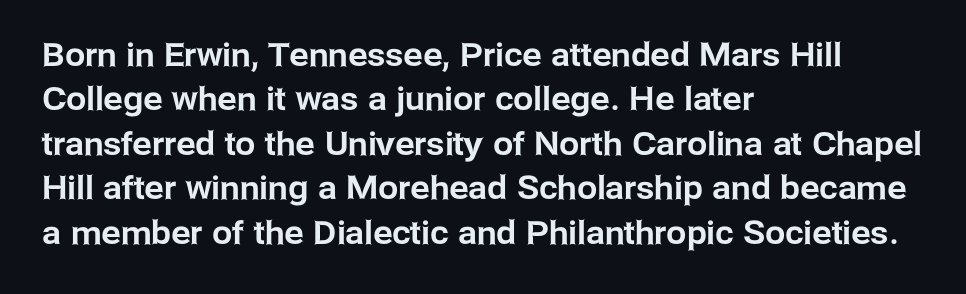
Q: Is the text italic (slanted)? A: No, it is upright.
Q: Is the typeface a serif or a sans-serif typeface? A: Sans-serif.
Q: Is the text underlined? A: No.
Q: How is the paragraph aligned? A: Left-aligned.
Q: Is the spacing between letters normal or unusually wide? A: Normal.
Q: Is the spacing between lines tight, normal or loose? A: Normal.
Q: Width (condensed, normal, or wide)? A: Normal.
Q: Stroke contrast? A: Low.
Q: x-height? A: Medium.
Q: Monospaced? A: No.
